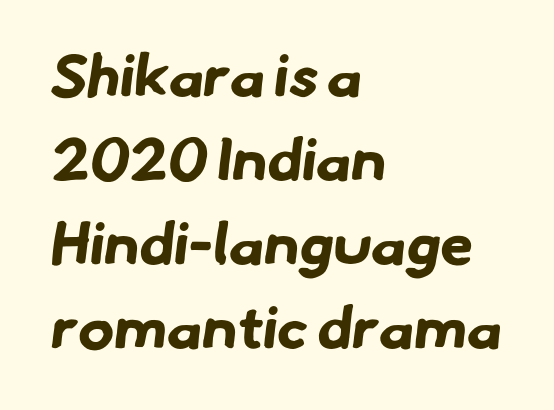
The image shows 60 px bold sans-serif type; set left-aligned, normal line spacing (1.4x), normal letter spacing, not underlined; low stroke contrast and a small x-height.
